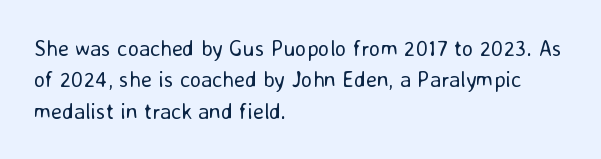
{"italic": "no", "bold": "no", "underline": "no", "align": "left", "line_spacing": "normal", "line_spacing_ratio": 1.43, "letter_spacing": "normal", "letter_spacing_em": 0.0, "glyph_px": 22}
